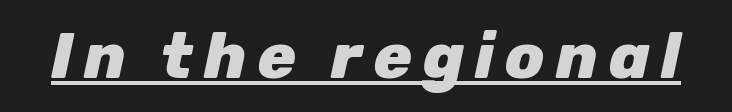
The typesetter has applied underlining to the passage shown. Think of a printed novel: that variable character pitch is what you see here. These lines carry a lot of weight — the face is fully bold. When letters slant like this, we call the style italic.
